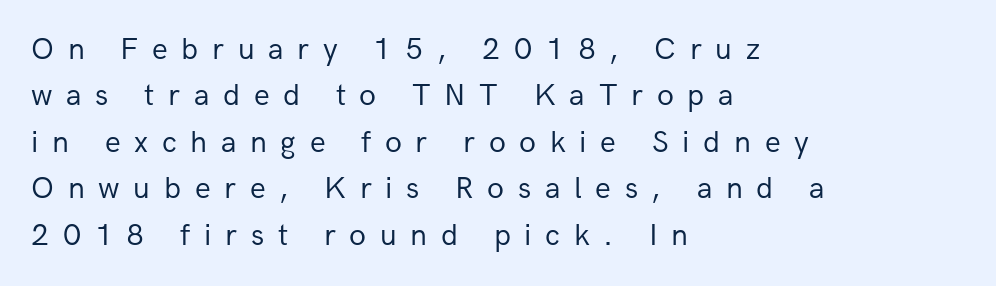
Q: Is the text bold? A: No.
Q: Is the text italic (slanted)? A: No, it is upright.
Q: Is the typeface a serif or a sans-serif typeface? A: Sans-serif.
Q: Is the text underlined? A: No.
Q: How is the paragraph aligned? A: Left-aligned.
Q: Is the spacing between letters normal or unusually wide? A: Unusually wide.
Q: Is the spacing between lines tight, normal or loose? A: Normal.
Q: Width (condensed, normal, or wide)? A: Normal.
Q: Stroke contrast? A: Low.
Q: x-height? A: Medium.
Q: Monospaced? A: No.
